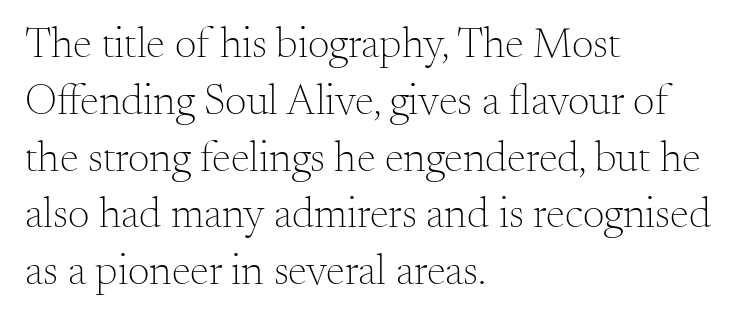
The image shows 43 px light serif type, upright; set left-aligned, normal line spacing (1.32x), normal letter spacing, not underlined; medium stroke contrast and a small x-height.
